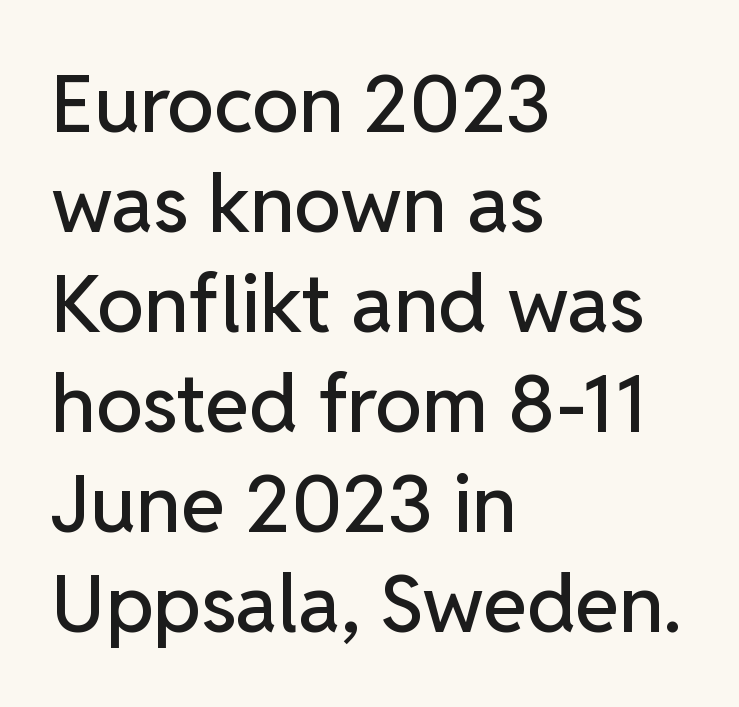
Serifs: no, the terminals of the letterforms are clean. Posture: upright roman. Honestly, there is no underline to notice here at all. The horizontal fit of the characters is conventional and even.
